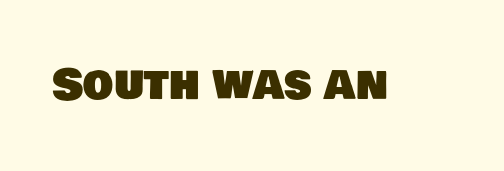
Q: Is the typeface a serif or a sans-serif typeface? A: Sans-serif.
Q: Is the text underlined? A: No.
Q: Is the spacing between letters normal or unusually wide? A: Normal.
Q: Width (condensed, normal, or wide)? A: Normal.
Q: Stroke contrast? A: Low.
Q: x-height? A: Large.
Q: Monospaced? A: No.
